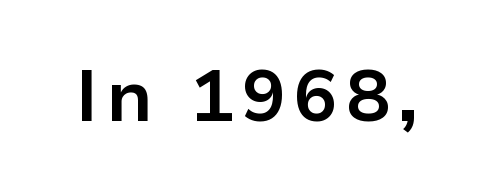
The image shows 73 px bold sans-serif type, upright; set not underlined; low stroke contrast and a medium x-height.
